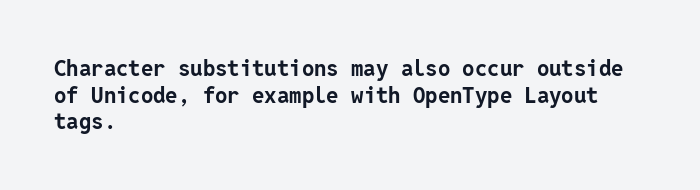
{"italic": "no", "bold": "yes", "underline": "no", "align": "left", "line_spacing_ratio": 1.21, "letter_spacing": "normal", "letter_spacing_em": 0.0, "glyph_px": 22}
